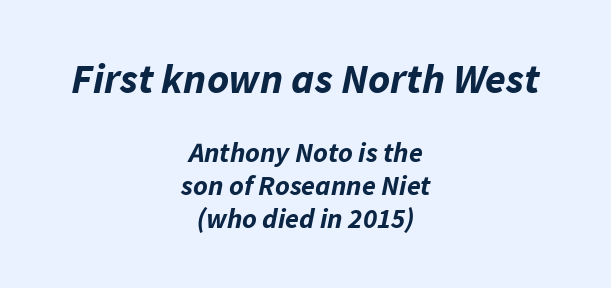
{"italic": "yes", "lean": "right", "slant_degrees": 11, "bold": "yes", "weight": "bold", "width": "normal", "stroke_contrast": "low", "x_height": "medium", "monospaced": "no", "underline": "no", "align": "center", "line_spacing_ratio": 1.18, "letter_spacing": "normal", "letter_spacing_em": 0.0, "larger_block": "first", "size_ratio": 1.5, "glyph_px": 42}
